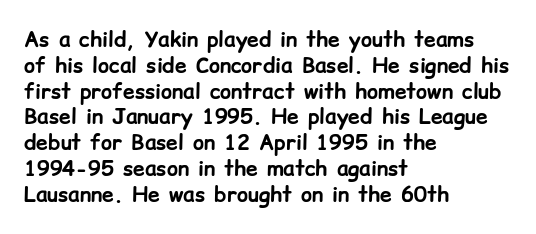
{"italic": "no", "bold": "yes", "underline": "no", "align": "left", "line_spacing_ratio": 1.23, "letter_spacing": "normal", "letter_spacing_em": 0.0, "glyph_px": 21}
